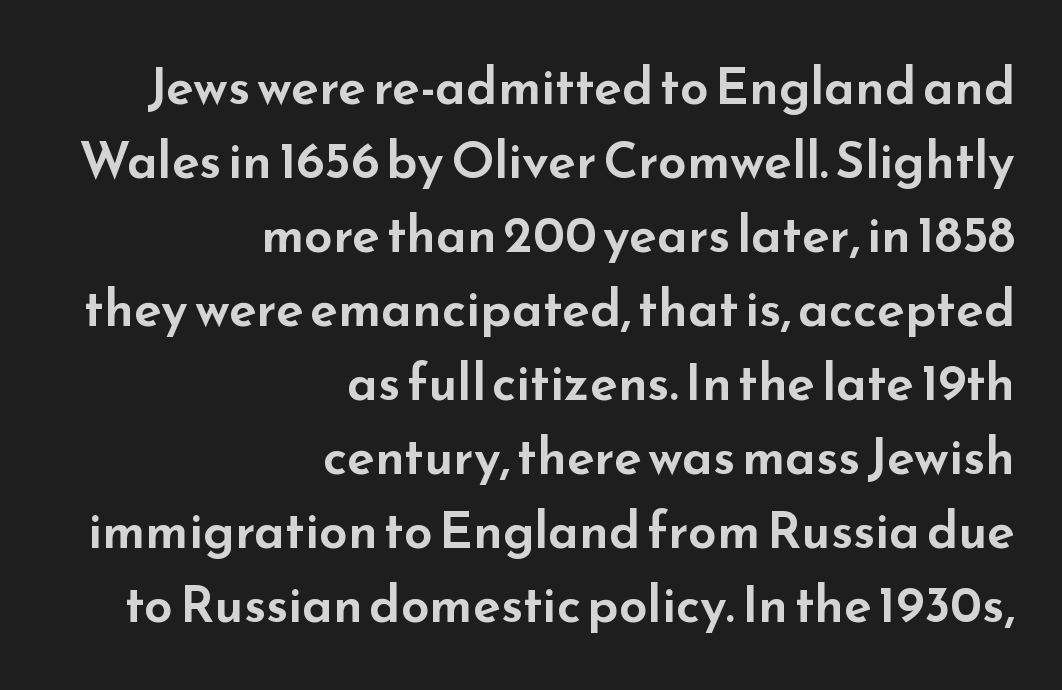
The image shows 51 px wide sans-serif type, upright; set right-aligned, normal line spacing (1.45x), normal letter spacing, not underlined; low stroke contrast and a small x-height.
